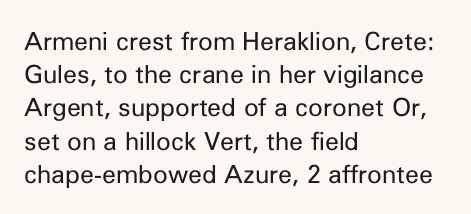
The image shows 25 px text type, upright; set left-aligned, normal line spacing (1.33x), normal letter spacing, not underlined.
